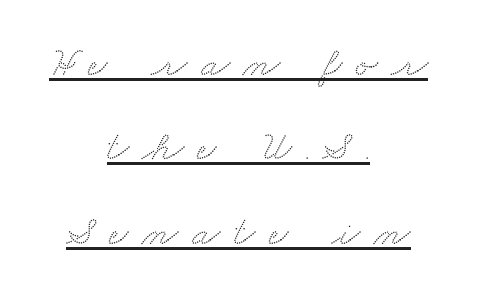
This sample uses expanded letter spacing, leaving extra air between glyphs. Examine the stroke ends and you'll spot serifs. The passage shown stacks its lines with a broad gap. The face used here appears with an underline applied.
